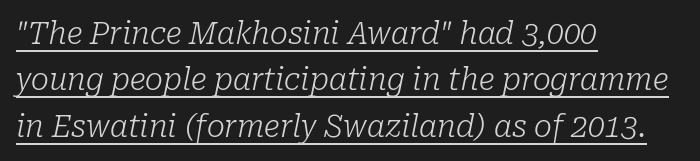
The image shows 30 px light serif type, italic (leaning right); set left-aligned, normal line spacing (1.55x), normal letter spacing, underlined; low stroke contrast and a medium x-height.
